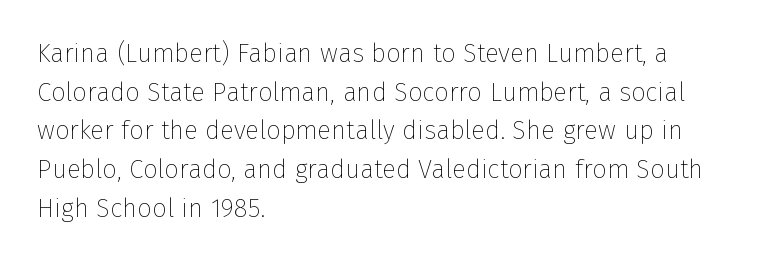
Q: Is the text bold? A: No.
Q: Is the text italic (slanted)? A: No, it is upright.
Q: Is the text underlined? A: No.
Q: How is the paragraph aligned? A: Left-aligned.
Q: Is the spacing between letters normal or unusually wide? A: Normal.
Q: Is the spacing between lines tight, normal or loose? A: Normal.
